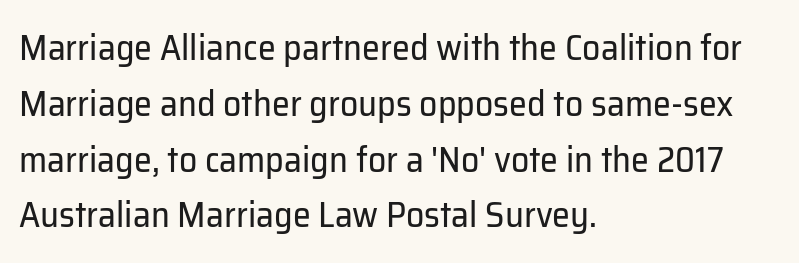
{"serif": "no", "italic": "no", "bold": "no", "weight": "regular", "width": "normal", "stroke_contrast": "low", "x_height": "medium", "monospaced": "no", "underline": "no", "align": "left", "line_spacing": "normal", "line_spacing_ratio": 1.55, "letter_spacing": "normal", "letter_spacing_em": 0.0, "glyph_px": 36}
